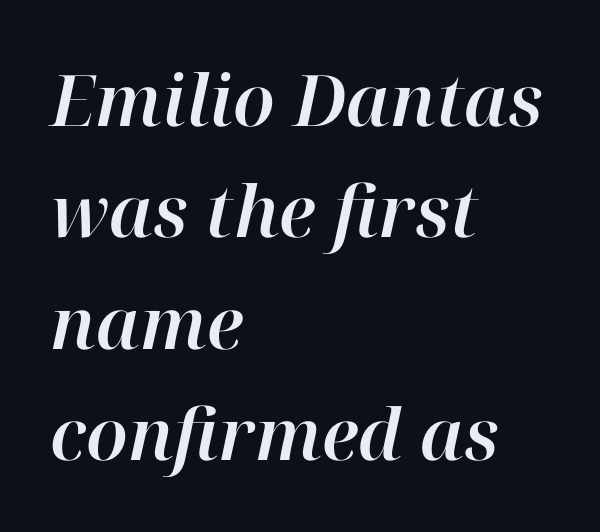
The image shows 71 px text type, italic (leaning right); set left-aligned, normal line spacing (1.57x), normal letter spacing, not underlined; high stroke contrast and a medium x-height.
